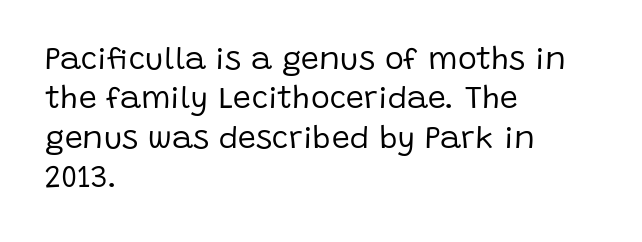
The image shows 32 px regular-weight sans-serif type, upright; set left-aligned, line spacing 1.23x, normal letter spacing, not underlined; low stroke contrast and a large x-height.
